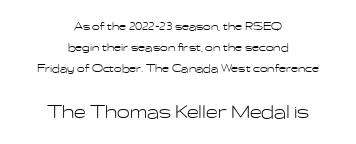
{"italic": "no", "bold": "no", "underline": "no", "align": "center", "line_spacing": "normal", "line_spacing_ratio": 1.5, "letter_spacing": "normal", "letter_spacing_em": 0.0, "larger_block": "second", "size_ratio": 1.64, "glyph_px": 23}
